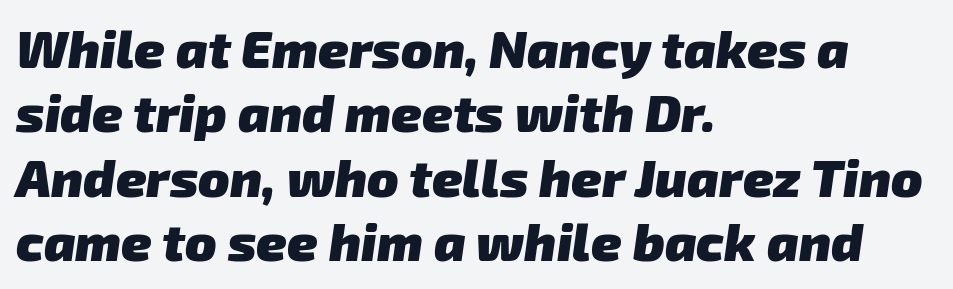
The image shows 52 px heavy sans-serif type; set left-aligned, line spacing 1.24x, normal letter spacing, not underlined; low stroke contrast and a medium x-height.
